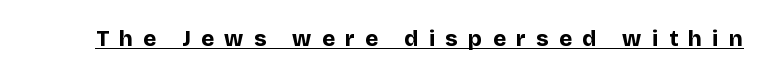
Q: Is the text bold? A: Yes.
Q: Is the text italic (slanted)? A: No, it is upright.
Q: Is the text underlined? A: Yes.
Q: Is the spacing between letters normal or unusually wide? A: Unusually wide.
